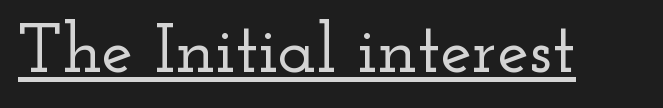
Little horizontal feet cap the strokes, marking this as serif type. This sample uses an upright cut, with every glyph sitting square on the baseline. Spacing verdict: proportional, widths tailored to each character. The words here are underlined.
